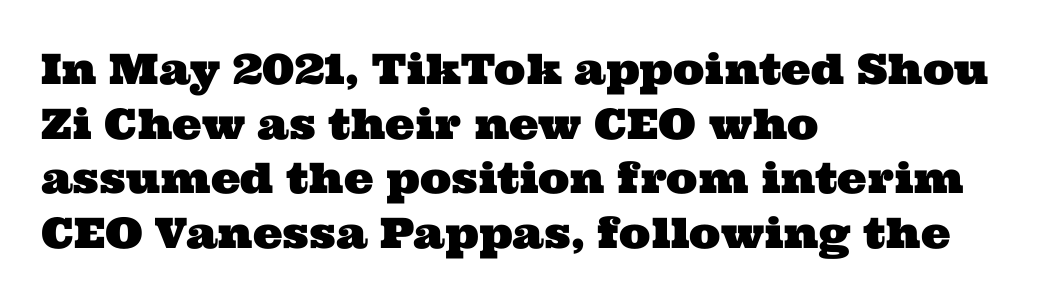
The image shows 42 px wide serif type; set left-aligned, normal line spacing (1.3x), normal letter spacing, not underlined; medium stroke contrast and a medium x-height.
